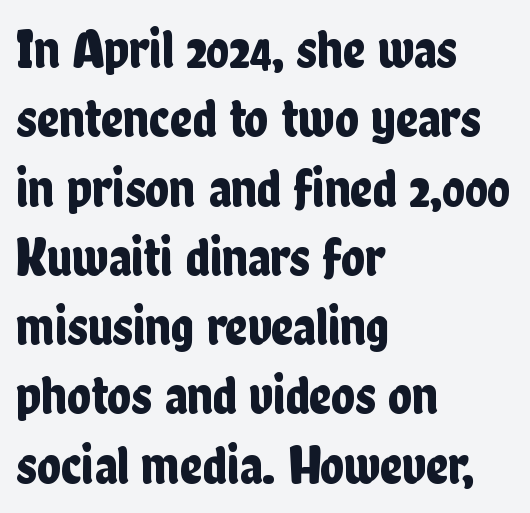
{"serif": "no", "italic": "no", "width": "condensed", "stroke_contrast": "low", "x_height": "medium", "monospaced": "no", "underline": "no", "align": "left", "line_spacing": "normal", "line_spacing_ratio": 1.26, "letter_spacing": "normal", "letter_spacing_em": 0.0, "glyph_px": 55}
